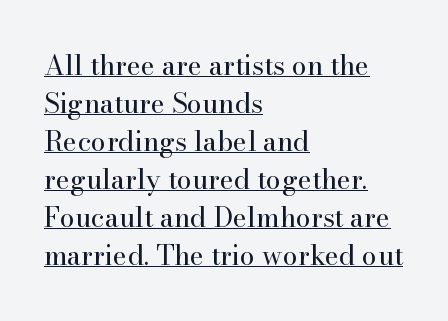
The image shows 27 px text type, upright; set left-aligned, normal line spacing (1.41x), normal letter spacing, underlined.
